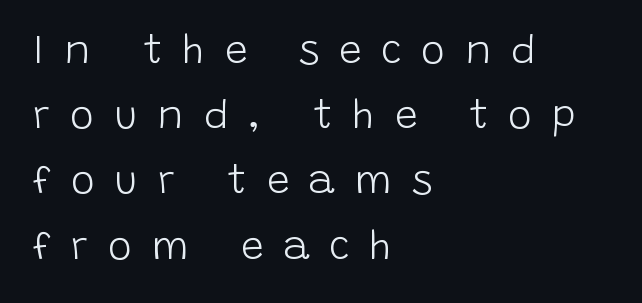
Layout note: lines flush left. This is sans-serif lettering, the kind often seen on screens and signage. The baseline area is clear. Vertical strokes here are truly vertical. Compared with typical paragraphs, the rows here are spaced about the same.
